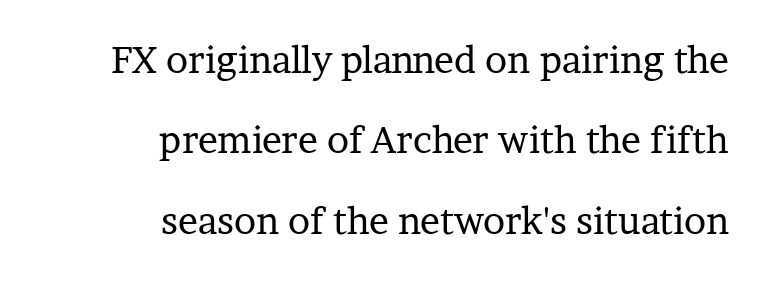
Horizontal alignment here is rightward, an uncommon choice for prose. Italic: no, the glyphs are upright roman. The space directly below the letters is spotless. The type family on display is of the serif kind. The strokes carry an ordinary text weight at most. Inter-character spacing is left at the font's built-in metrics.
